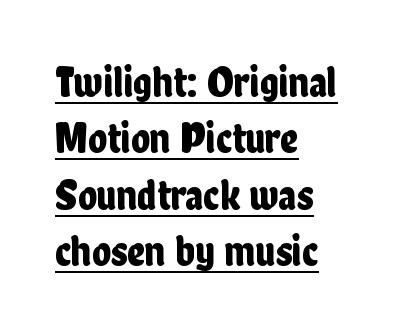
{"serif": "no", "italic": "no", "width": "condensed", "stroke_contrast": "low", "x_height": "medium", "monospaced": "no", "underline": "yes", "align": "left", "line_spacing": "normal", "line_spacing_ratio": 1.28, "letter_spacing": "normal", "letter_spacing_em": 0.0, "glyph_px": 44}
